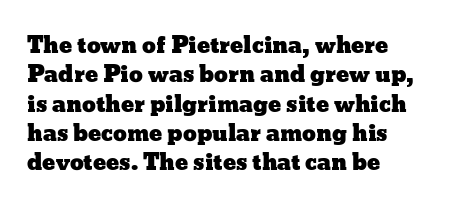
Glyph-to-glyph distance matches everyday printed text. If you drew a ruler down the left edge, every line would touch it. The letters stand upright; this is a roman face. No word sits above an underline. The line-height multiplier appears to be the usual default.
